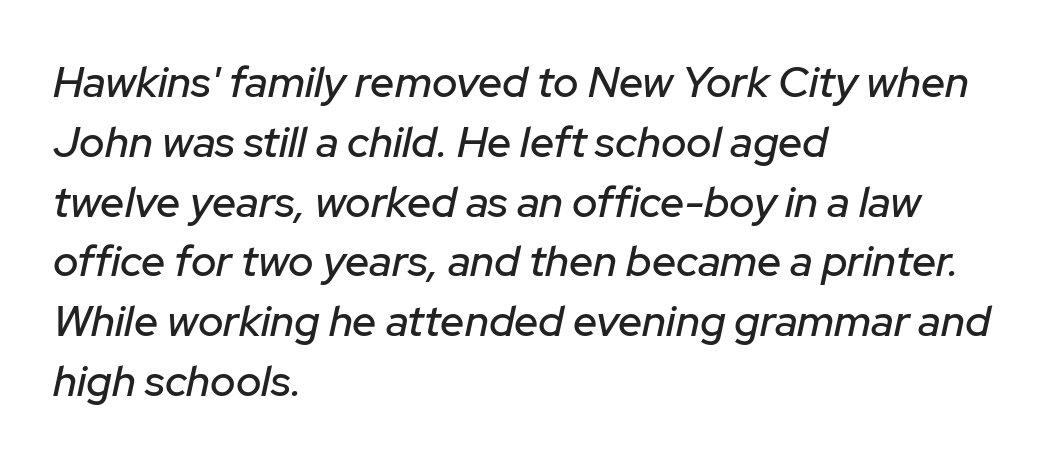
Q: Is the text italic (slanted)? A: Yes, it leans right by about 12 degrees.
Q: Is the text underlined? A: No.
Q: How is the paragraph aligned? A: Left-aligned.
Q: Is the spacing between letters normal or unusually wide? A: Normal.
Q: Is the spacing between lines tight, normal or loose? A: Normal.
Q: Width (condensed, normal, or wide)? A: Normal.
Q: Stroke contrast? A: Low.
Q: x-height? A: Medium.
Q: Monospaced? A: No.
